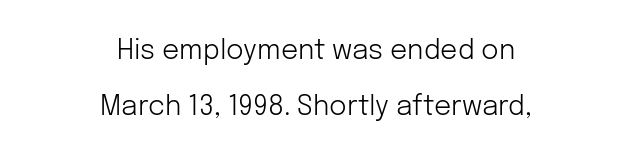
Each new line begins a long way beneath the previous one. The zone under the glyphs is completely vacant. Stem width sits at or under what a default text font uses. Glyph-to-glyph distance matches everyday printed text. A centered setting, common on invitations and titles, is used for this passage. Nope, not italic — everything's standing straight.
